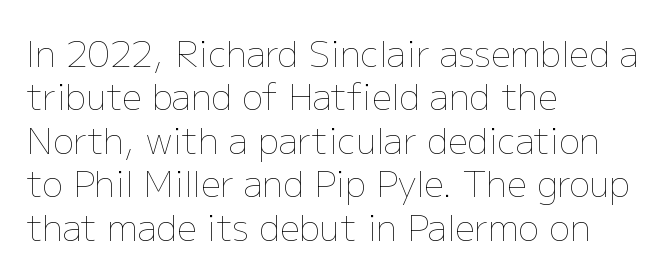
Q: Is the text bold? A: No.
Q: Is the text italic (slanted)? A: No, it is upright.
Q: Is the text underlined? A: No.
Q: How is the paragraph aligned? A: Left-aligned.
Q: Is the spacing between letters normal or unusually wide? A: Normal.
Q: Width (condensed, normal, or wide)? A: Normal.
Q: Stroke contrast? A: Low.
Q: x-height? A: Medium.
Q: Monospaced? A: No.
